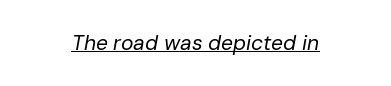
Q: Is the text bold? A: No.
Q: Is the text italic (slanted)? A: Yes, it leans right by about 10 degrees.
Q: Is the text underlined? A: Yes.
Q: How is the paragraph aligned? A: Centered.
Q: Is the spacing between letters normal or unusually wide? A: Normal.
